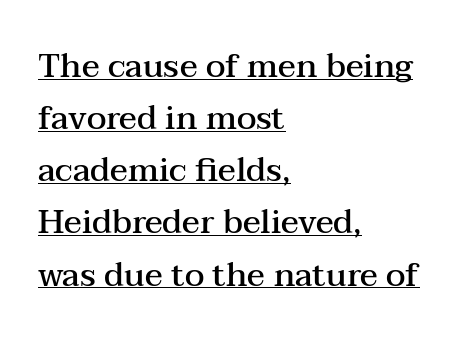
{"serif": "yes", "italic": "no", "bold": "semi", "weight": "semibold", "width": "wide", "stroke_contrast": "medium", "x_height": "medium", "monospaced": "no", "underline": "yes", "align": "left", "line_spacing": "normal", "line_spacing_ratio": 1.58, "letter_spacing": "normal", "letter_spacing_em": 0.0, "glyph_px": 33}
